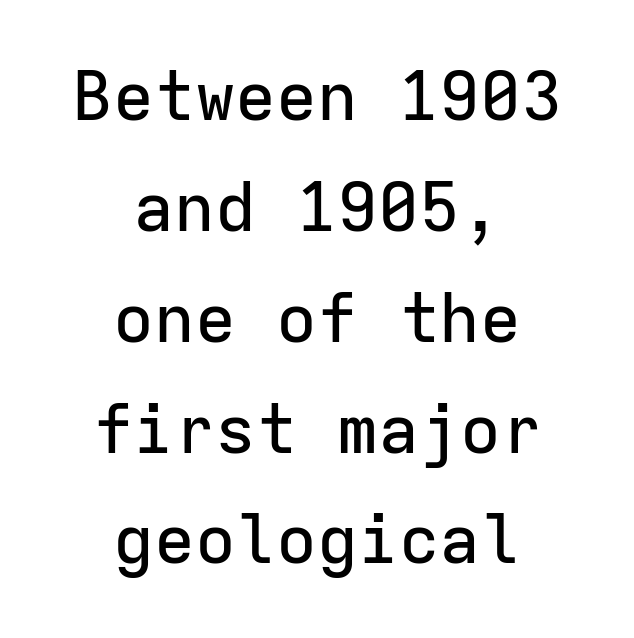
Q: Is the text italic (slanted)? A: No, it is upright.
Q: Is the typeface a serif or a sans-serif typeface? A: Sans-serif.
Q: Is the text underlined? A: No.
Q: How is the paragraph aligned? A: Centered.
Q: Is the spacing between letters normal or unusually wide? A: Normal.
Q: Is the spacing between lines tight, normal or loose? A: Normal.
Q: Width (condensed, normal, or wide)? A: Normal.
Q: Stroke contrast? A: Low.
Q: x-height? A: Medium.
Q: Monospaced? A: Yes.
